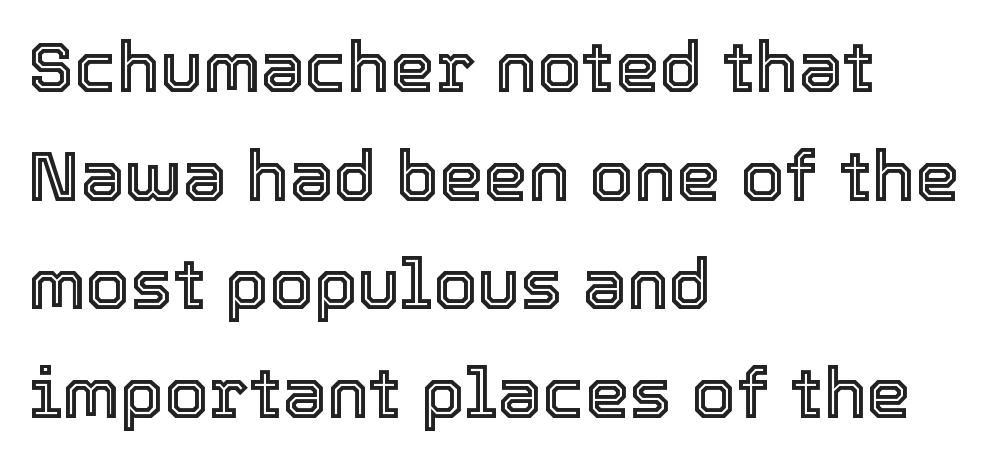
{"italic": "no", "width": "normal", "x_height": "medium", "monospaced": "no", "underline": "no", "align": "left", "line_spacing": "normal", "line_spacing_ratio": 1.53, "letter_spacing": "normal", "letter_spacing_em": 0.0, "glyph_px": 71}
